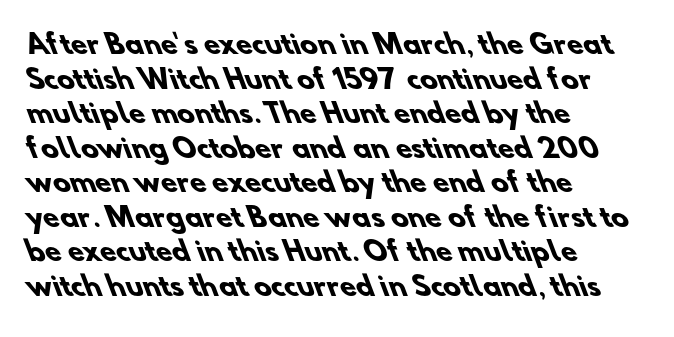
The image shows 26 px bold type; set left-aligned, normal line spacing (1.33x), normal letter spacing, not underlined.
